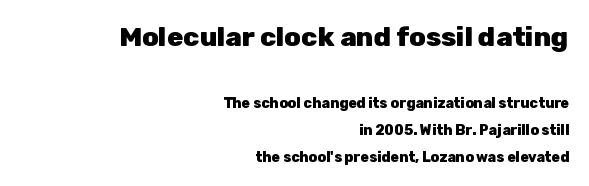
Between one letter and the next there's only the usual sliver of space. Rows of type keep a wide berth in the vertical direction. You can tell it's not italic because the verticals are truly vertical. Underlining? Definitely not there. Scale decreases going downward across the two blocks.
